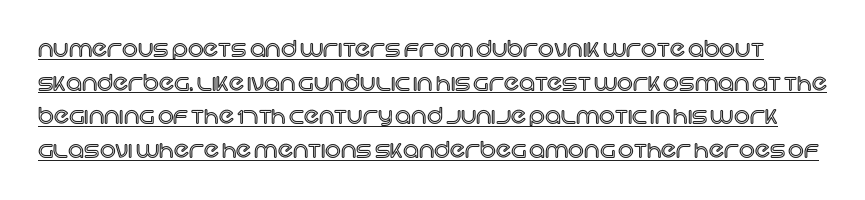
Q: Is the text italic (slanted)? A: No, it is upright.
Q: Is the text underlined? A: Yes.
Q: Is the spacing between letters normal or unusually wide? A: Normal.
Q: Is the spacing between lines tight, normal or loose? A: Normal.
